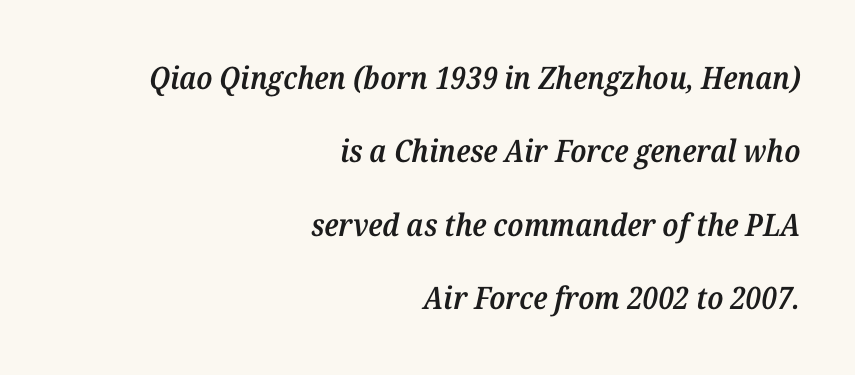
{"serif": "yes", "italic": "yes", "lean": "right", "slant_degrees": 12, "bold": "semi", "weight": "semibold", "width": "normal", "stroke_contrast": "medium", "x_height": "medium", "monospaced": "no", "underline": "no", "align": "right", "line_spacing": "loose", "line_spacing_ratio": 2.37, "letter_spacing": "normal", "letter_spacing_em": 0.0, "glyph_px": 31}
